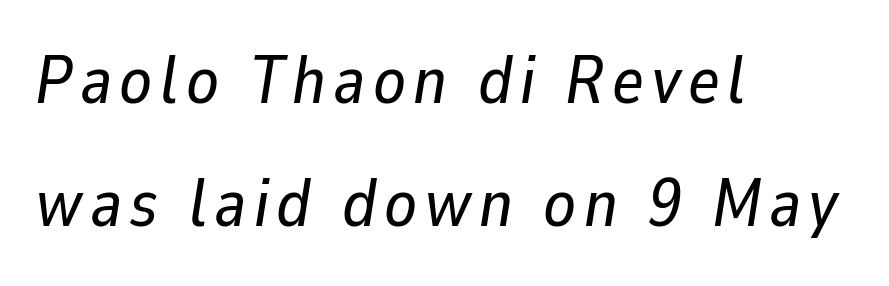
{"italic": "yes", "lean": "right", "slant_degrees": 9, "width": "normal", "stroke_contrast": "low", "x_height": "medium", "monospaced": "no", "underline": "no", "align": "left", "line_spacing_ratio": 1.84, "glyph_px": 67}
